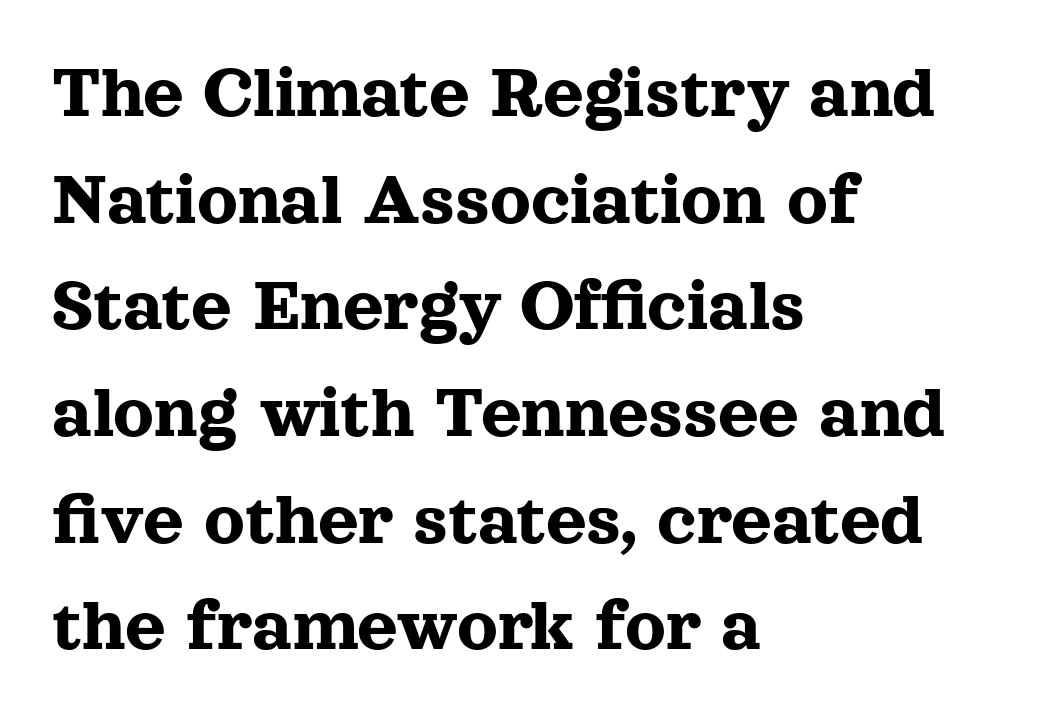
{"serif": "yes", "italic": "no", "width": "normal", "x_height": "medium", "monospaced": "no", "underline": "no", "align": "left", "line_spacing": "normal", "line_spacing_ratio": 1.35, "letter_spacing": "normal", "letter_spacing_em": 0.0, "glyph_px": 79}
